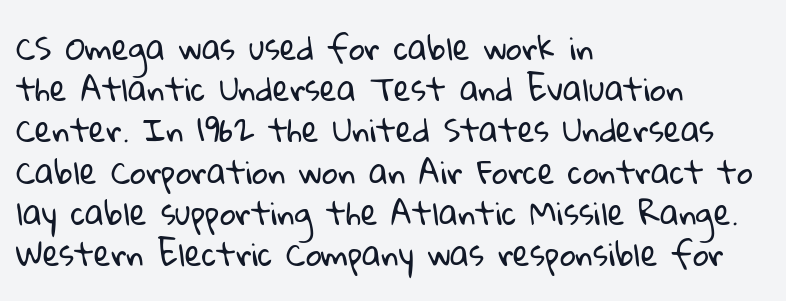
The image shows 31 px regular-weight sans-serif type; set left-aligned, normal line spacing (1.33x), normal letter spacing, not underlined; low stroke contrast and a medium x-height.
